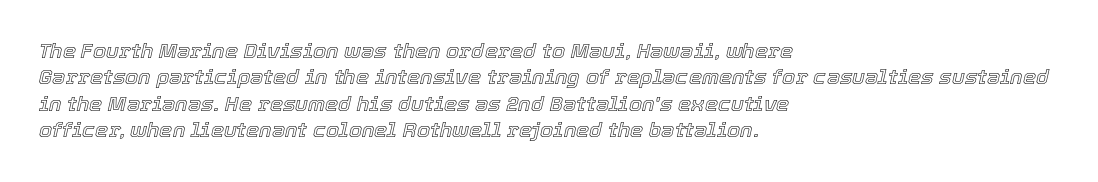
Q: Is the text italic (slanted)? A: Yes, it leans right by about 12 degrees.
Q: Is the text underlined? A: No.
Q: How is the paragraph aligned? A: Left-aligned.
Q: Is the spacing between letters normal or unusually wide? A: Normal.
Q: Is the spacing between lines tight, normal or loose? A: Normal.
